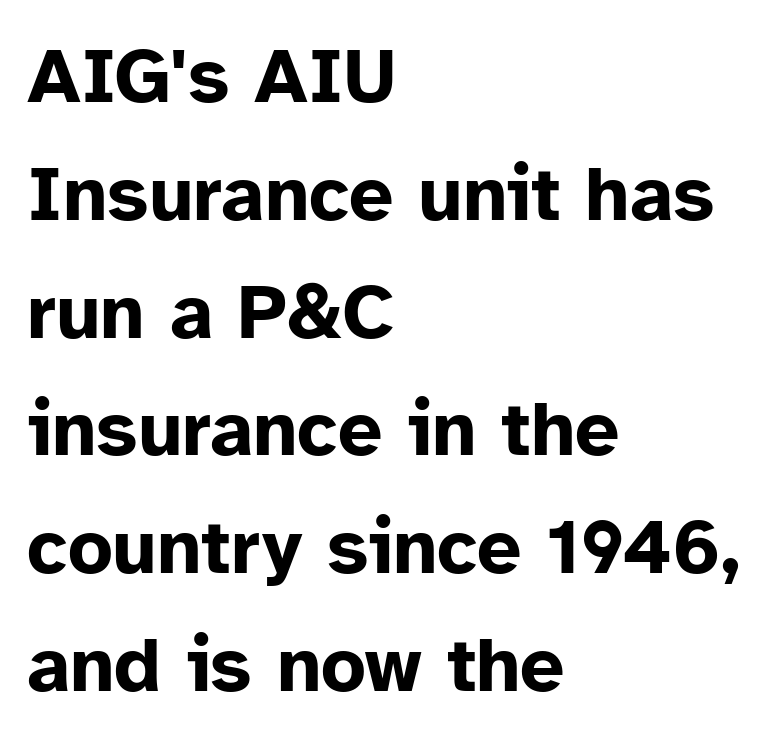
Q: Is the text bold? A: Yes.
Q: Is the text italic (slanted)? A: No, it is upright.
Q: Is the typeface a serif or a sans-serif typeface? A: Sans-serif.
Q: Is the text underlined? A: No.
Q: How is the paragraph aligned? A: Left-aligned.
Q: Is the spacing between letters normal or unusually wide? A: Normal.
Q: Is the spacing between lines tight, normal or loose? A: Normal.
Q: Width (condensed, normal, or wide)? A: Normal.
Q: Stroke contrast? A: Low.
Q: x-height? A: Medium.
Q: Monospaced? A: No.
